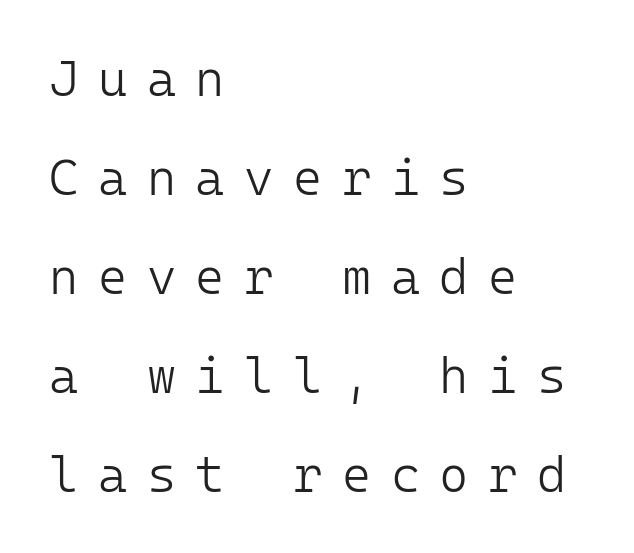
Q: Is the text bold? A: No.
Q: Is the text italic (slanted)? A: No, it is upright.
Q: Is the typeface a serif or a sans-serif typeface? A: Sans-serif.
Q: Is the text underlined? A: No.
Q: How is the paragraph aligned? A: Left-aligned.
Q: Is the spacing between letters normal or unusually wide? A: Unusually wide.
Q: Is the spacing between lines tight, normal or loose? A: Loose.
Q: Width (condensed, normal, or wide)? A: Normal.
Q: Stroke contrast? A: Low.
Q: x-height? A: Medium.
Q: Monospaced? A: Yes.
